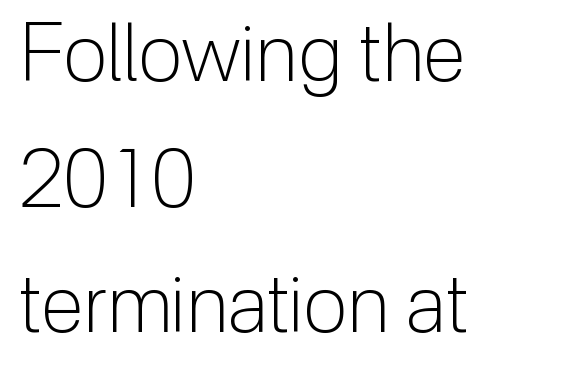
The image shows 80 px light sans-serif type, upright; set left-aligned, normal line spacing (1.57x), normal letter spacing, not underlined; low stroke contrast and a medium x-height.
